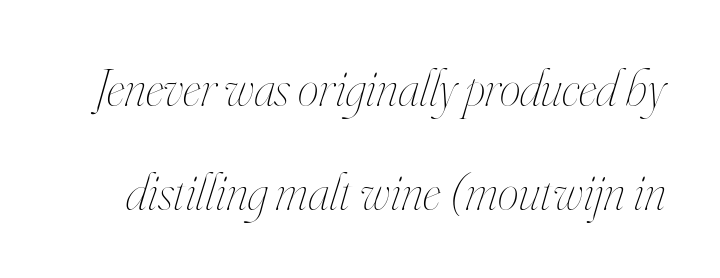
Q: Is the text bold? A: No.
Q: Is the text italic (slanted)? A: Yes, it leans right by about 16 degrees.
Q: Is the text underlined? A: No.
Q: Is the spacing between letters normal or unusually wide? A: Normal.
Q: Is the spacing between lines tight, normal or loose? A: Loose.
Q: Width (condensed, normal, or wide)? A: Condensed.
Q: Stroke contrast? A: High.
Q: x-height? A: Small.
Q: Monospaced? A: No.
